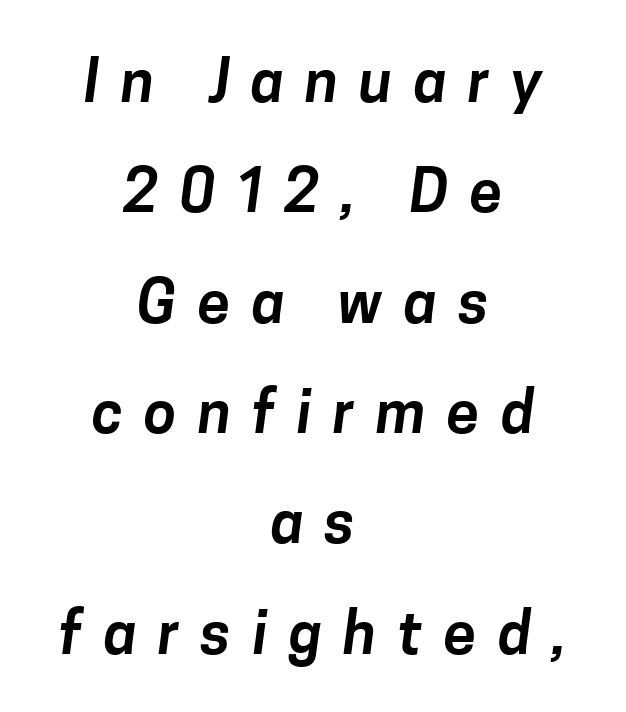
The image shows 59 px sans-serif type; set centered, line spacing 1.87x, unusually wide letter spacing (+0.36 em), not underlined; low stroke contrast and a medium x-height.
